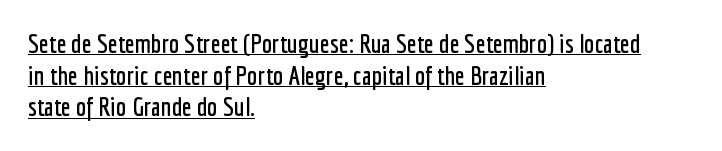
Q: Is the text italic (slanted)? A: No, it is upright.
Q: Is the text underlined? A: Yes.
Q: How is the paragraph aligned? A: Left-aligned.
Q: Is the spacing between letters normal or unusually wide? A: Normal.
